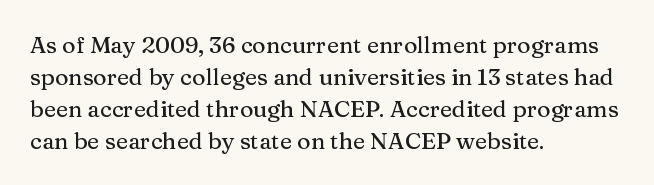
These lines are set flush left with a ragged right edge. Nope, not italic — everything's standing straight. Observe the ordinary spacing: letters are neighbours, not strangers. Vertically, the passage feels balanced, rows spaced as you'd expect. Has an underline been added? It has not.
